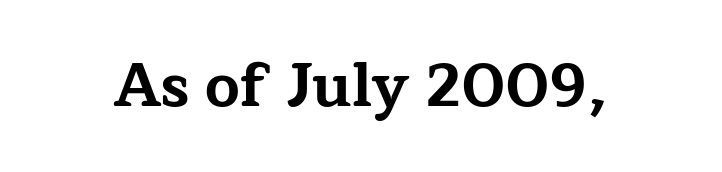
{"serif": "yes", "italic": "no", "bold": "yes", "weight": "bold", "width": "wide", "stroke_contrast": "low", "x_height": "medium", "monospaced": "no", "underline": "no", "letter_spacing": "normal", "letter_spacing_em": 0.0, "glyph_px": 61}
